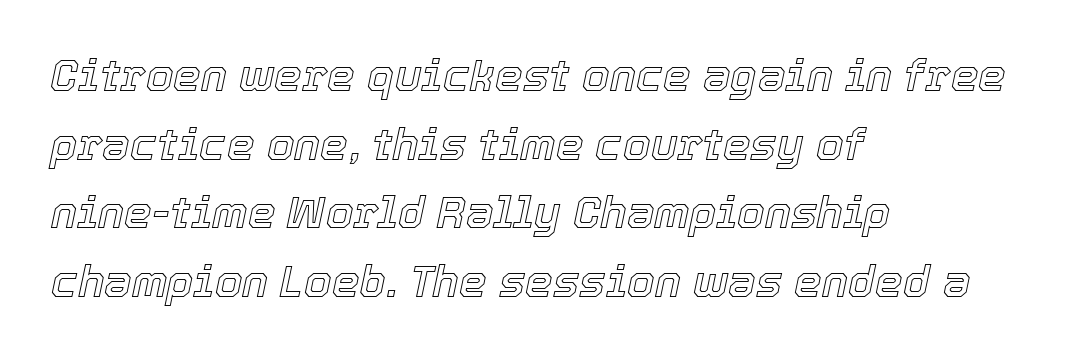
The image shows 44 px text type, italic (leaning right); set left-aligned, normal line spacing (1.56x), normal letter spacing, not underlined; a medium x-height.
